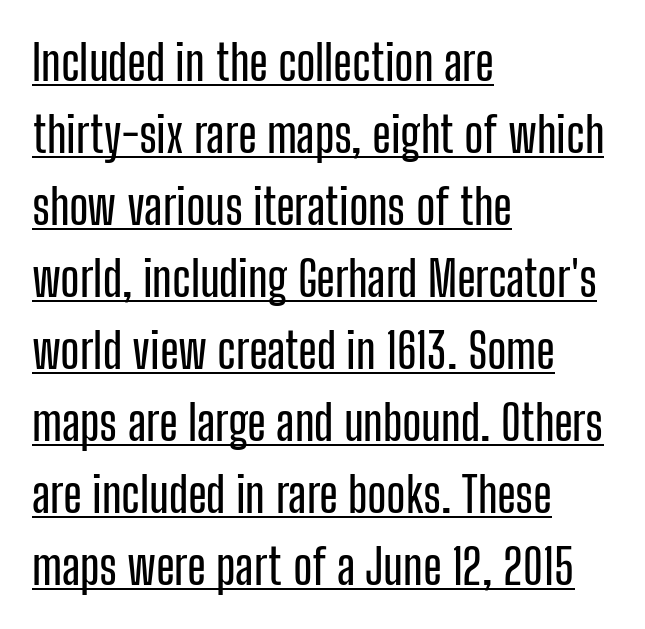
The passage shown stacks its lines at a standard gap. Vertical strokes here are truly vertical. Underlined type. The face used here is proportionally spaced, like ordinary book or web type. Look at the tracking — it's just the regular setting, nothing added.
